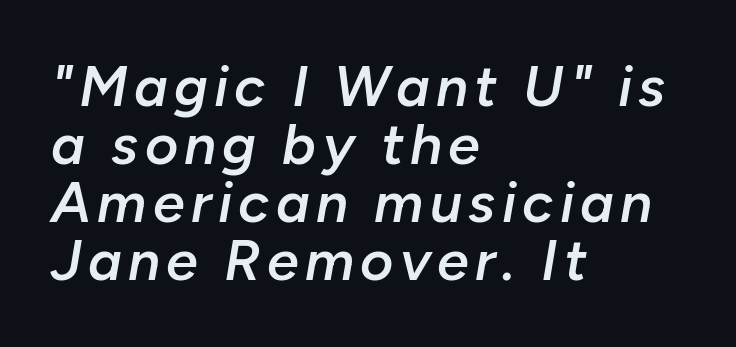
In terms of posture, this sample is oblique. Closely set lines give the paragraph a compact silhouette. Line beginnings align vertically; line endings do not. Spacing verdict: proportional, widths tailored to each character. Words float on clear page, feet unadorned.
